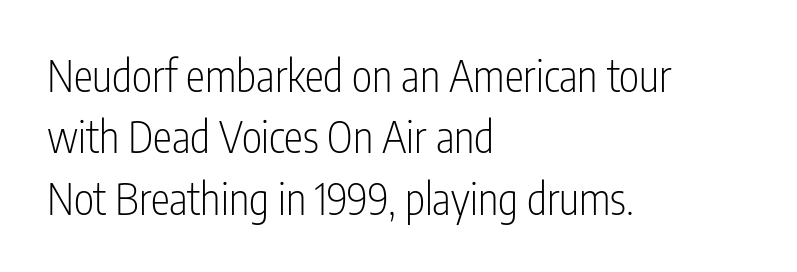
The type sits square on the baseline with zero lean. Interline gaps are of average width in this sample. Heft: none added — not bold. No word sits above an underline.
